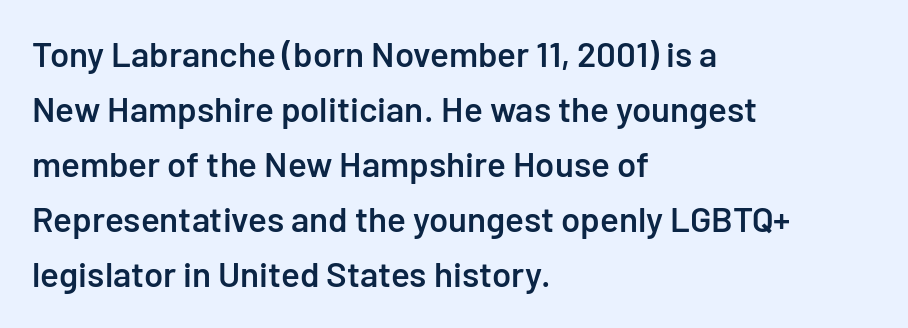
Q: Is the text bold? A: Semi-bold.
Q: Is the text italic (slanted)? A: No, it is upright.
Q: Is the typeface a serif or a sans-serif typeface? A: Sans-serif.
Q: Is the text underlined? A: No.
Q: How is the paragraph aligned? A: Left-aligned.
Q: Is the spacing between letters normal or unusually wide? A: Normal.
Q: Is the spacing between lines tight, normal or loose? A: Normal.
Q: Width (condensed, normal, or wide)? A: Normal.
Q: Stroke contrast? A: Low.
Q: x-height? A: Medium.
Q: Monospaced? A: No.
